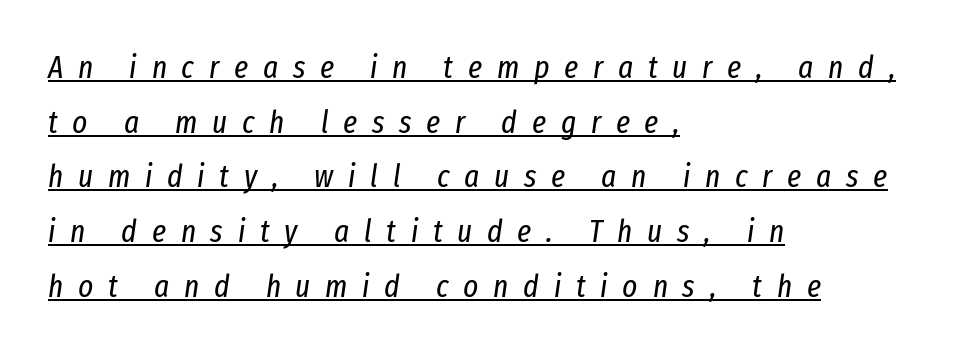
{"italic": "yes", "lean": "right", "slant_degrees": 8, "bold": "no", "weight": "regular", "width": "condensed", "stroke_contrast": "low", "x_height": "medium", "monospaced": "no", "underline": "yes", "align": "left", "line_spacing_ratio": 1.71, "letter_spacing": "wide", "letter_spacing_em": 0.46, "glyph_px": 32}
